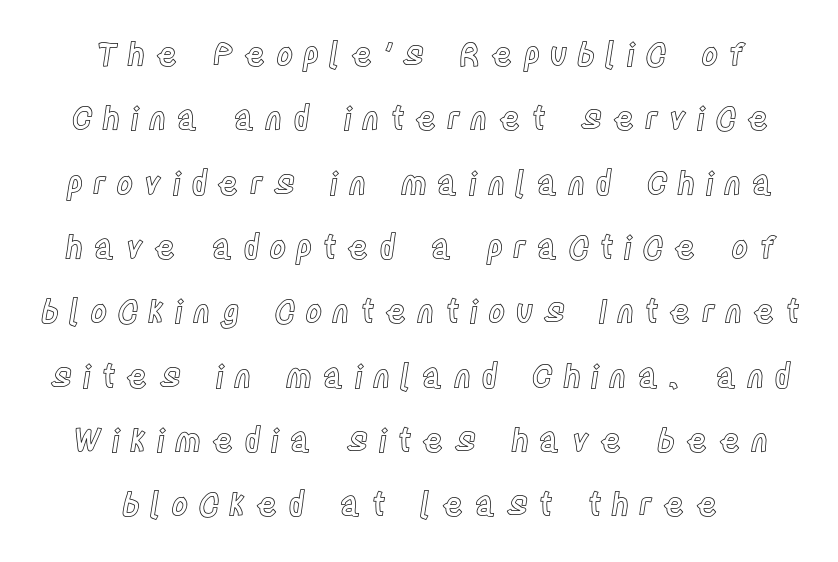
Q: Is the text italic (slanted)? A: Yes.
Q: Is the text underlined? A: No.
Q: Is the spacing between letters normal or unusually wide? A: Unusually wide.
Q: Is the spacing between lines tight, normal or loose? A: Loose.
Q: Width (condensed, normal, or wide)? A: Condensed.
Q: x-height? A: Large.
Q: Monospaced? A: No.
